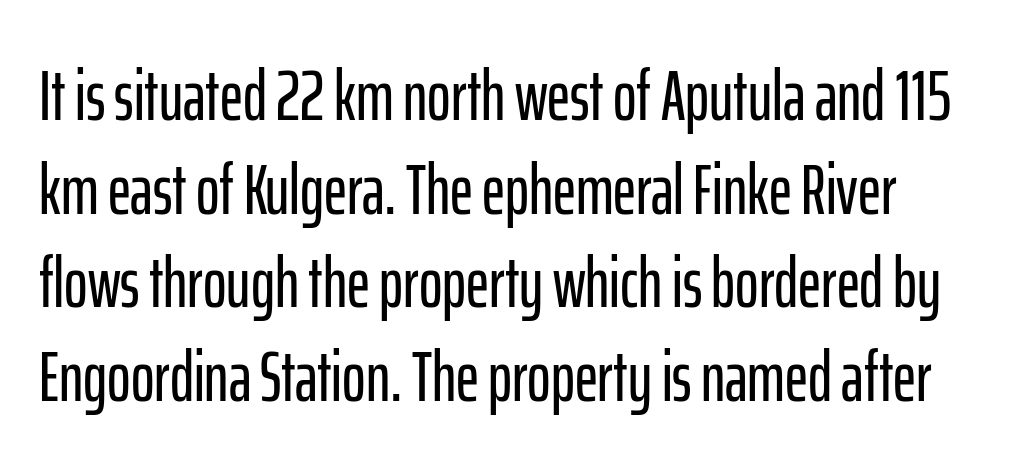
Q: Is the text italic (slanted)? A: No, it is upright.
Q: Is the typeface a serif or a sans-serif typeface? A: Sans-serif.
Q: Is the text underlined? A: No.
Q: Is the spacing between letters normal or unusually wide? A: Normal.
Q: Is the spacing between lines tight, normal or loose? A: Normal.
Q: Width (condensed, normal, or wide)? A: Condensed.
Q: Stroke contrast? A: Low.
Q: x-height? A: Medium.
Q: Monospaced? A: No.
